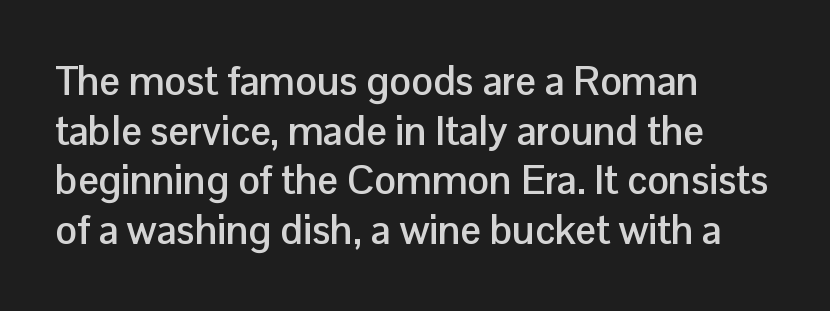
{"serif": "no", "italic": "no", "bold": "yes", "weight": "semibold", "width": "normal", "stroke_contrast": "low", "x_height": "medium", "monospaced": "no", "underline": "no", "align": "left", "line_spacing_ratio": 1.24, "letter_spacing": "normal", "letter_spacing_em": 0.0, "glyph_px": 40}
